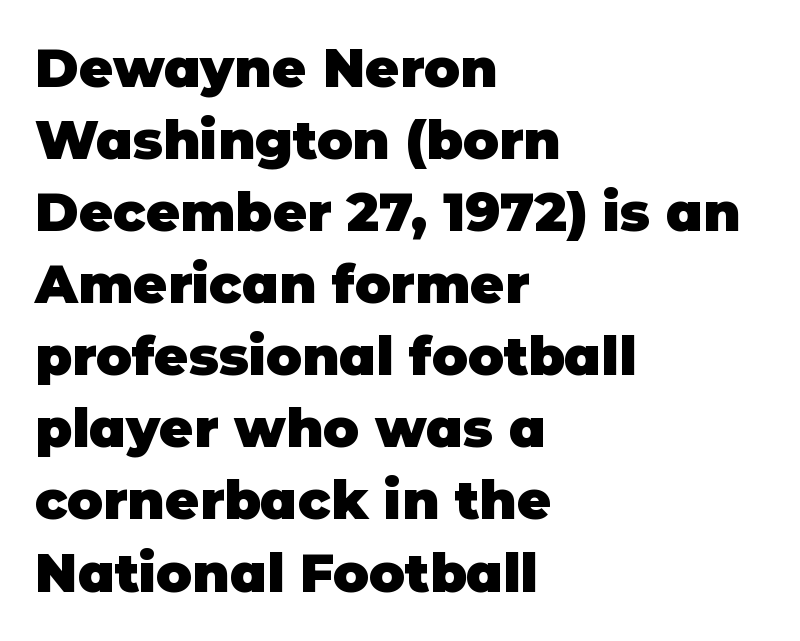
The image shows 53 px heavy sans-serif type, upright; set left-aligned, normal line spacing (1.36x), normal letter spacing, not underlined; low stroke contrast and a large x-height.
